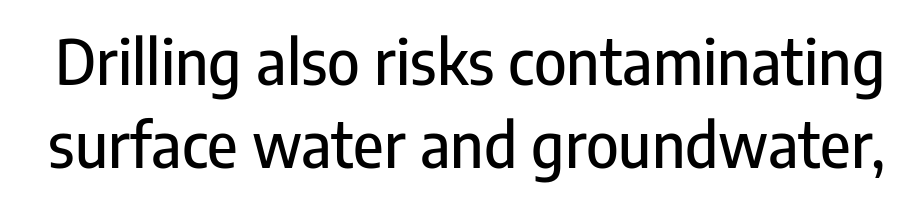
Q: Is the text italic (slanted)? A: No, it is upright.
Q: Is the typeface a serif or a sans-serif typeface? A: Sans-serif.
Q: Is the text underlined? A: No.
Q: Is the spacing between letters normal or unusually wide? A: Normal.
Q: Is the spacing between lines tight, normal or loose? A: Normal.
Q: Width (condensed, normal, or wide)? A: Condensed.
Q: Stroke contrast? A: Low.
Q: x-height? A: Medium.
Q: Monospaced? A: No.
